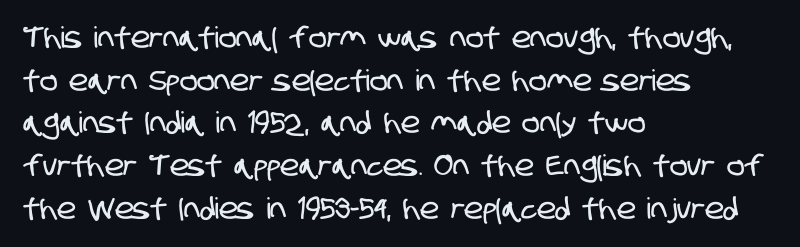
The image shows 29 px condensed sans-serif type; set left-aligned, normal line spacing (1.47x), normal letter spacing, not underlined; low stroke contrast and a large x-height.
